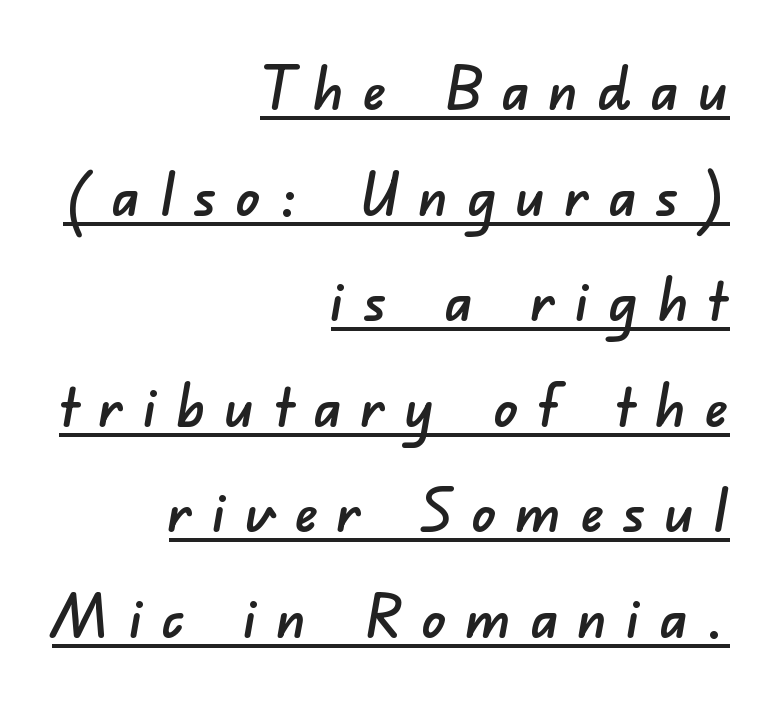
Q: Is the typeface a serif or a sans-serif typeface? A: Sans-serif.
Q: Is the text underlined? A: Yes.
Q: How is the paragraph aligned? A: Right-aligned.
Q: Is the spacing between letters normal or unusually wide? A: Unusually wide.
Q: Width (condensed, normal, or wide)? A: Normal.
Q: Stroke contrast? A: Low.
Q: x-height? A: Small.
Q: Monospaced? A: No.
